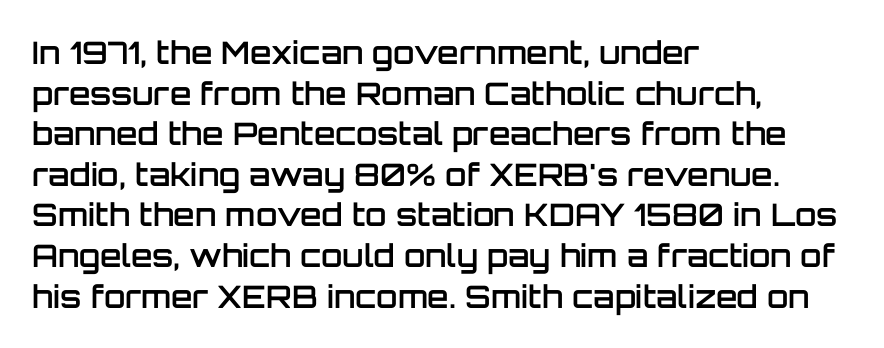
Beneath every word, the page is bare. Letter spacing: default. Look at the bottom of the vertical strokes: they stop flat, with no serifs. The letters stand straight up with perfectly vertical stems. Each letter keeps its own natural width here, so spacing adapts to shape. Rows of type keep a routine distance in the vertical direction.
